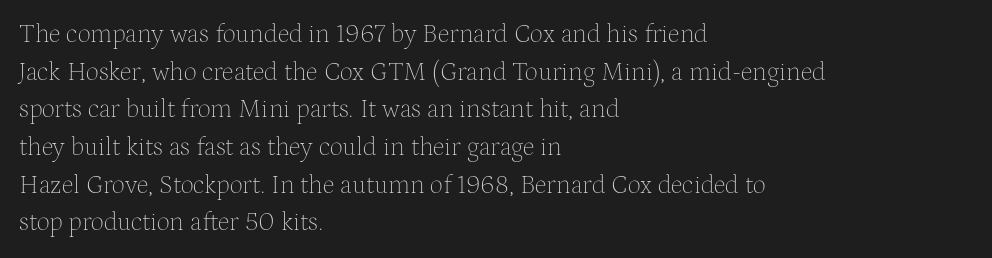
{"italic": "no", "bold": "no", "underline": "no", "align": "left", "line_spacing": "normal", "line_spacing_ratio": 1.45, "letter_spacing": "normal", "letter_spacing_em": 0.0, "glyph_px": 26}
